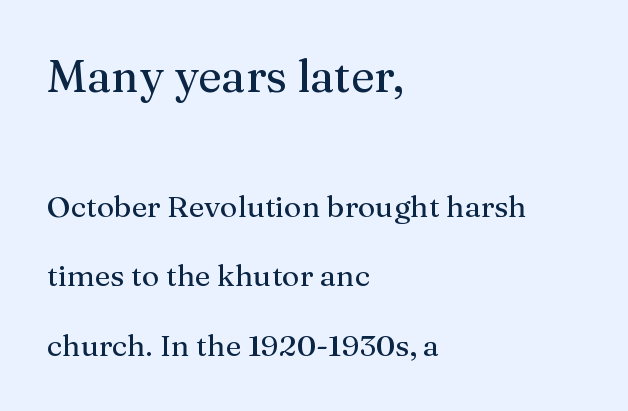
The image shows 45 px serif type, upright; set left-aligned, loose line spacing (2.31x), normal letter spacing, not underlined; the first (top) block is 1.5x larger; medium stroke contrast and a medium x-height.
